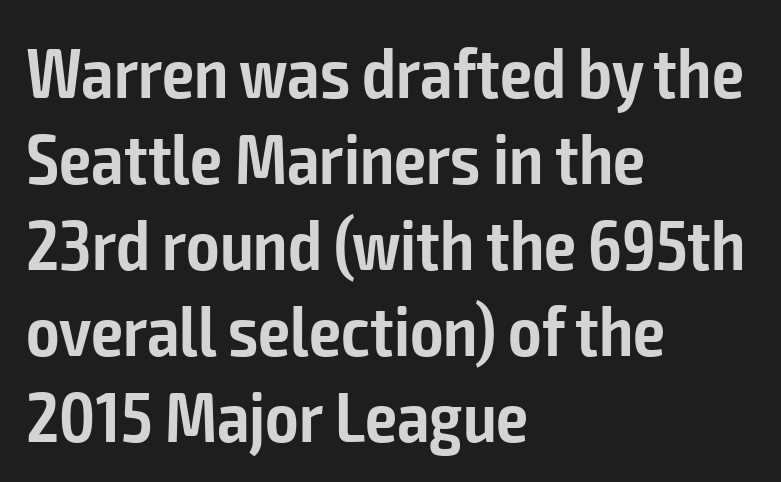
If you drew a ruler down the left edge, every line would touch it. When letters stand straight like this, we call the style roman or upright. A bit beefed up — I'd call it semibold rather than bold. Between one letter and the next there's only the usual sliver of space. This sample has the flowing, uneven cadence of proportional lettering.
